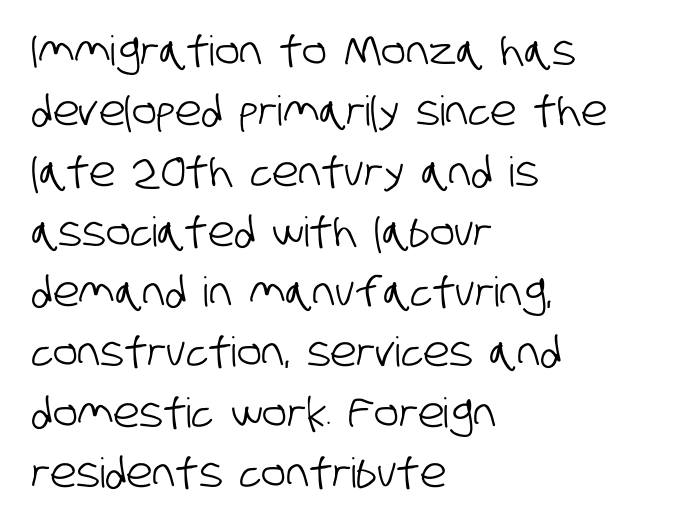
The letters advance in unequal steps, a hallmark of proportional type. There is no visible air inserted between adjacent glyphs. The string is rendered with underlining switched off. Line starts are locked; line ends wander.
